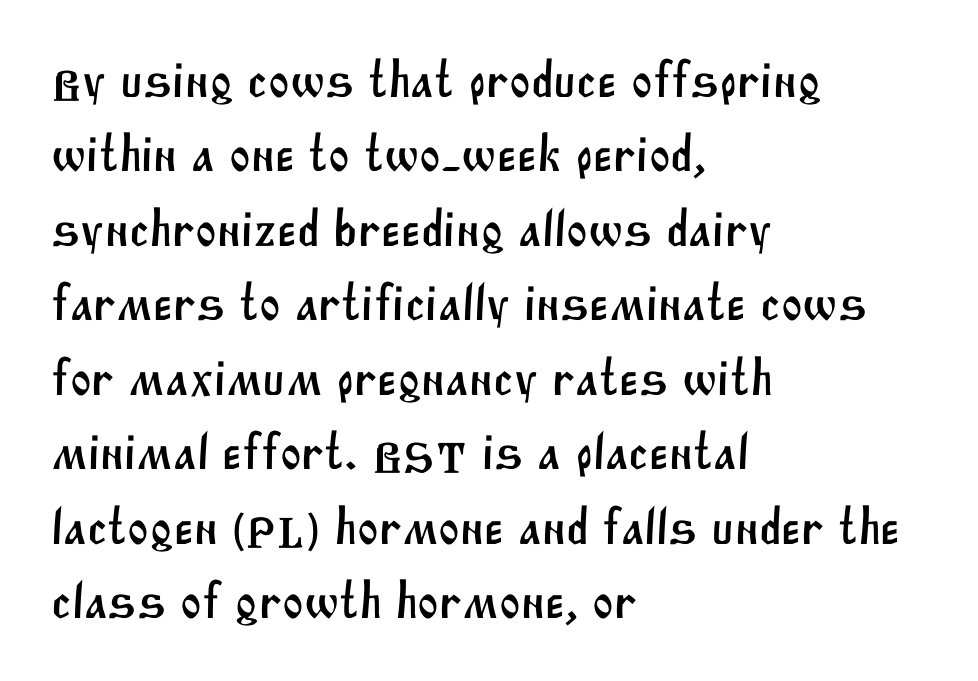
The image shows 51 px sans-serif type; set left-aligned, normal line spacing (1.46x), normal letter spacing, not underlined; medium stroke contrast and a large x-height.
